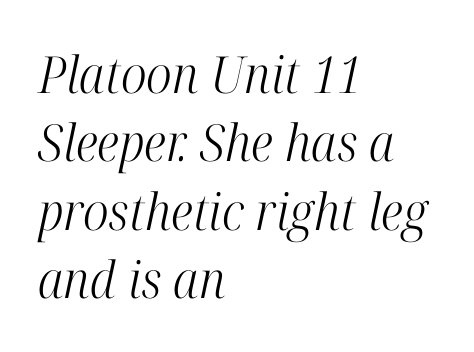
Q: Is the text bold? A: No.
Q: Is the text italic (slanted)? A: Yes, it leans right by about 12 degrees.
Q: Is the typeface a serif or a sans-serif typeface? A: Serif.
Q: Is the text underlined? A: No.
Q: How is the paragraph aligned? A: Left-aligned.
Q: Is the spacing between letters normal or unusually wide? A: Normal.
Q: Is the spacing between lines tight, normal or loose? A: Normal.
Q: Width (condensed, normal, or wide)? A: Condensed.
Q: Stroke contrast? A: High.
Q: x-height? A: Medium.
Q: Monospaced? A: No.
